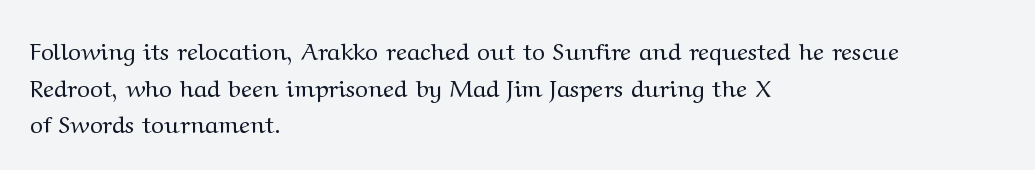
The image shows 24 px text type, upright; set left-aligned, normal line spacing (1.53x), normal letter spacing, not underlined.
